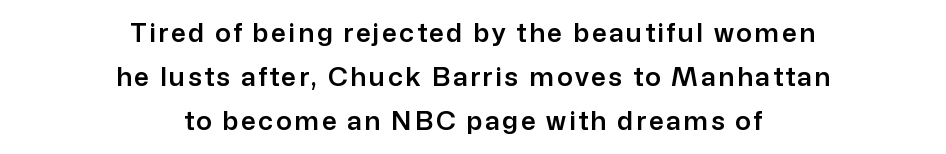
The leading is moderate, giving the passage an even texture. Which margin do the lines hug? Neither — every line sits in the middle. Underline: absent. When letters stand straight like this, we call the style roman or upright.
